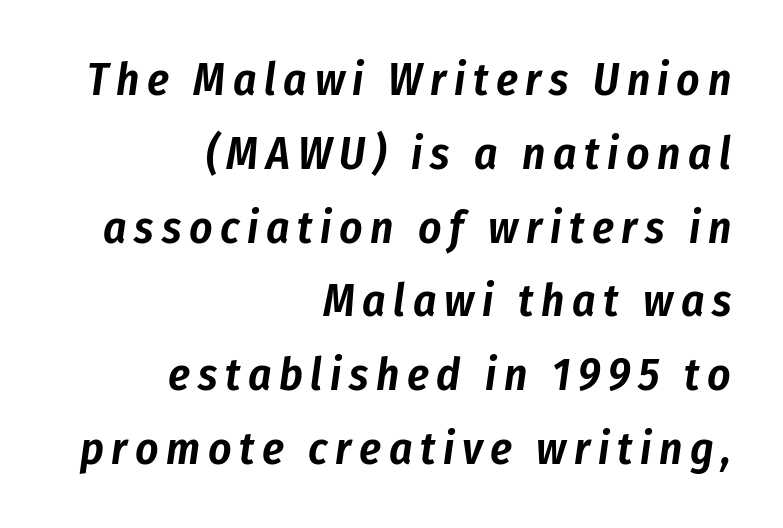
Spacing verdict: proportional, widths tailored to each character. The vertical gap from one line to the next is medium. A flush-right, rag-left setting is used for this passage. The font's italic variant was chosen for this text. The space beneath each line is pristine and unruled.
